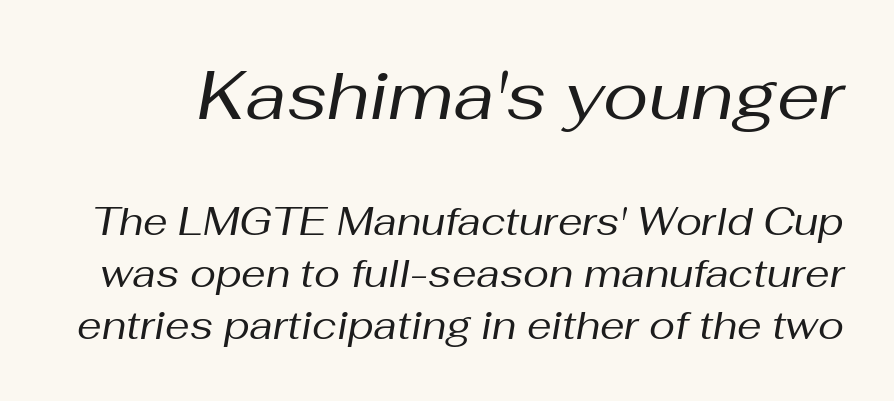
The image shows 68 px regular-weight type, italic (leaning right); set normal line spacing (1.33x), normal letter spacing, not underlined; the first (top) block is 1.74x larger; medium stroke contrast and a medium x-height.
